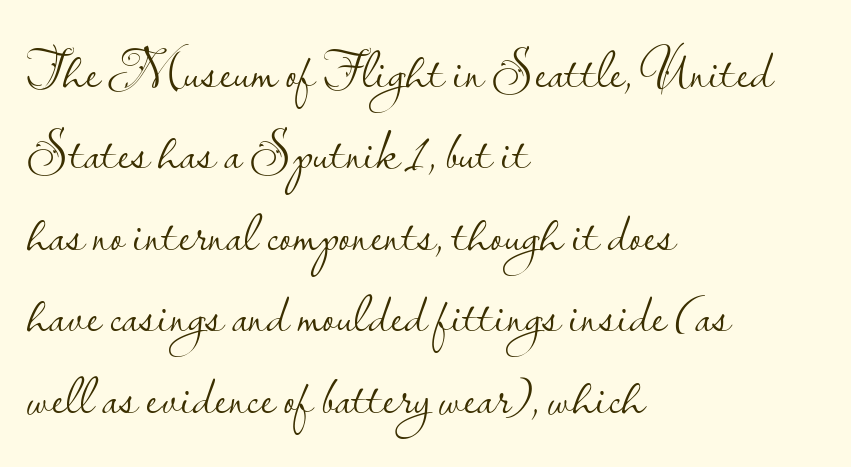
Character widths vary here, with narrow letters taking less room than wide ones. The weight would be labelled regular, book, light, or lighter still. Unmarked baselines from the first word to the last. The lines sit at an ordinary, default distance from one another. The rendering anchors every line to the left-hand side.
